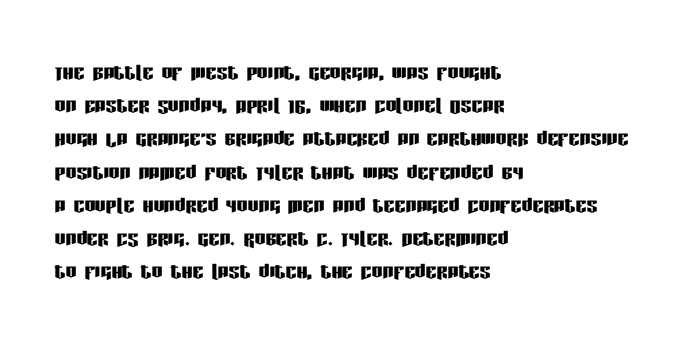
The image shows 27 px text type, upright; set left-aligned, line spacing 1.23x, normal letter spacing, not underlined.
